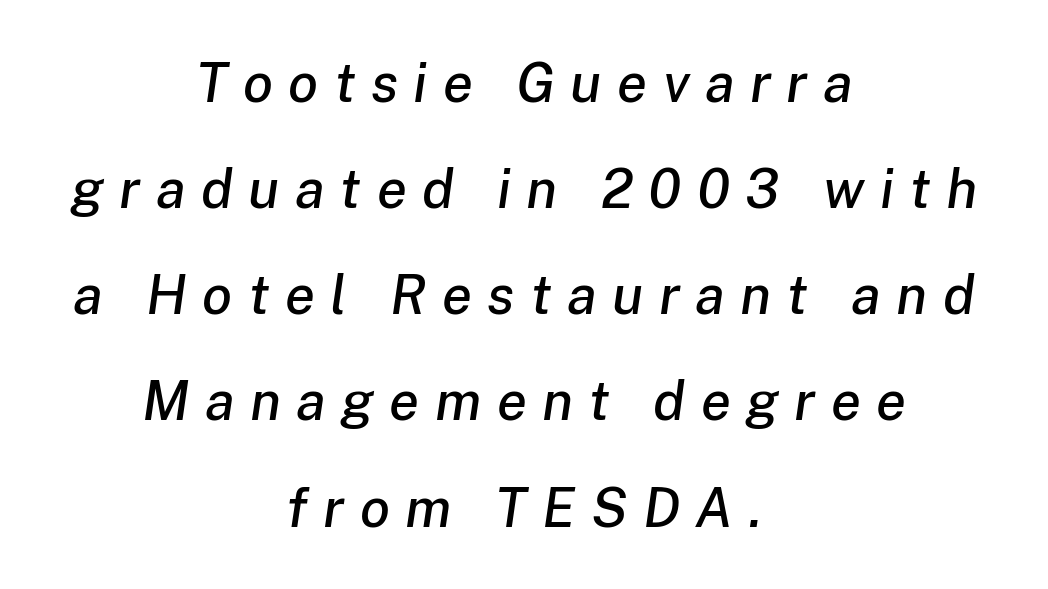
Q: Is the text italic (slanted)? A: Yes, it leans right by about 8 degrees.
Q: Is the text underlined? A: No.
Q: How is the paragraph aligned? A: Centered.
Q: Is the spacing between letters normal or unusually wide? A: Unusually wide.
Q: Is the spacing between lines tight, normal or loose? A: Loose.
Q: Width (condensed, normal, or wide)? A: Normal.
Q: Stroke contrast? A: Low.
Q: x-height? A: Medium.
Q: Monospaced? A: No.
